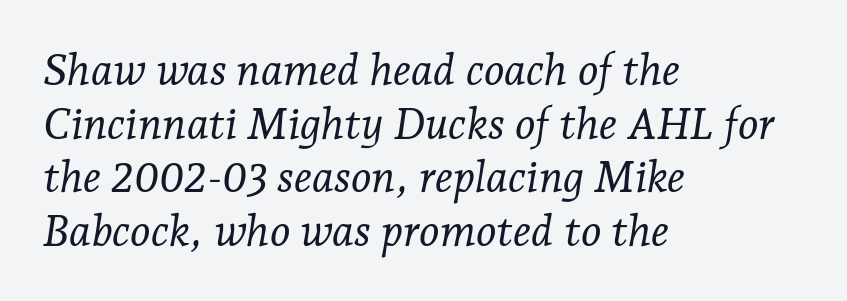
The image shows 44 px light serif type, italic (leaning right); set left-aligned, line spacing 1.22x, normal letter spacing, not underlined; low stroke contrast and a medium x-height.
